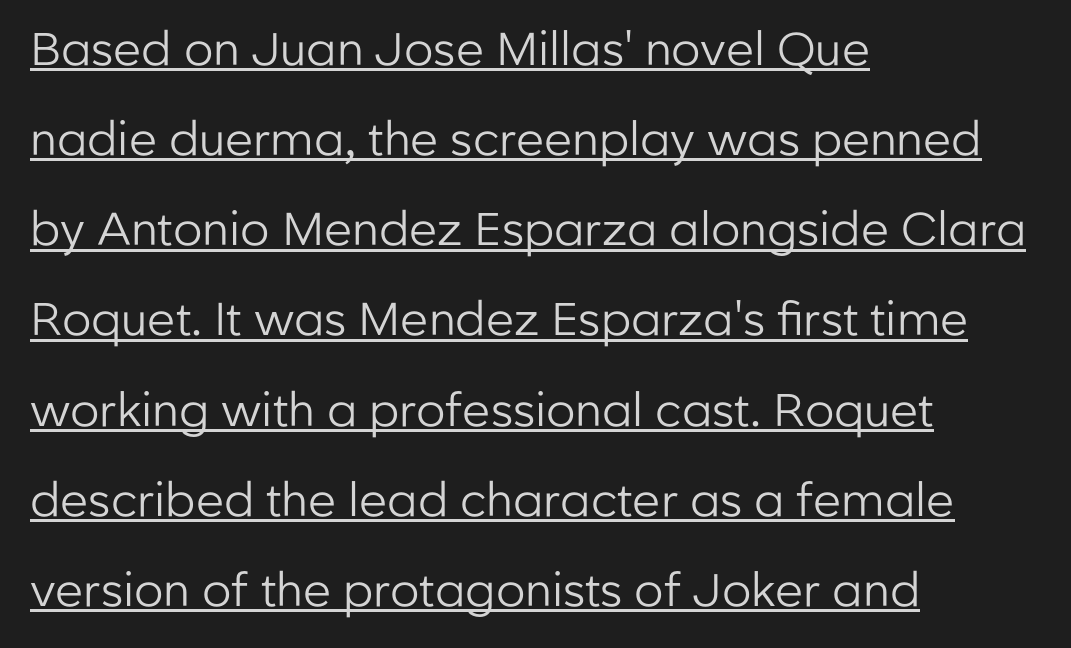
The image shows 46 px regular-weight sans-serif type, upright; set left-aligned, loose line spacing (1.96x), normal letter spacing, underlined; low stroke contrast and a medium x-height.
